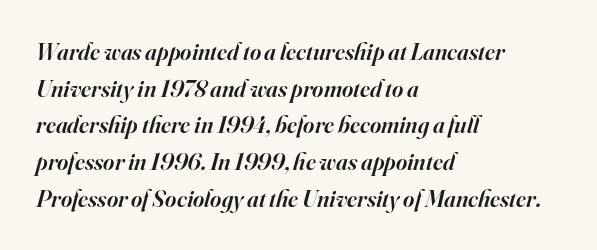
Q: Is the text bold? A: Semi-bold.
Q: Is the text italic (slanted)? A: Yes, it leans right by about 16 degrees.
Q: Is the text underlined? A: No.
Q: How is the paragraph aligned? A: Left-aligned.
Q: Is the spacing between letters normal or unusually wide? A: Normal.
Q: Is the spacing between lines tight, normal or loose? A: Normal.
